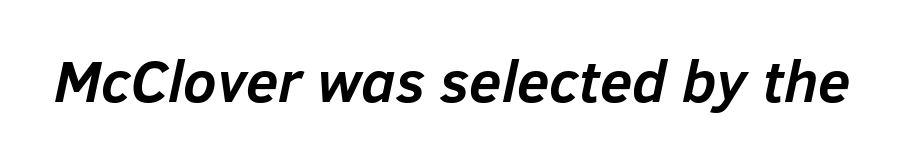
{"italic": "yes", "lean": "right", "slant_degrees": 12, "bold": "yes", "weight": "semibold", "width": "normal", "stroke_contrast": "low", "x_height": "medium", "monospaced": "no", "underline": "no", "letter_spacing": "normal", "letter_spacing_em": 0.0, "glyph_px": 59}
